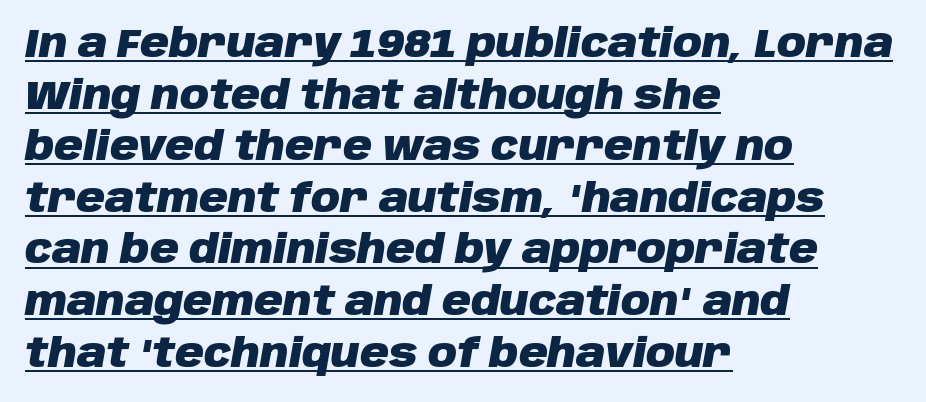
{"italic": "yes", "lean": "right", "slant_degrees": 10, "bold": "yes", "weight": "heavy", "width": "normal", "stroke_contrast": "low", "x_height": "large", "monospaced": "no", "underline": "yes", "align": "left", "line_spacing": "normal", "line_spacing_ratio": 1.29, "letter_spacing": "normal", "letter_spacing_em": 0.0, "glyph_px": 40}
